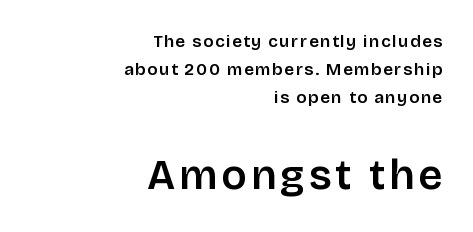
{"serif": "no", "italic": "no", "width": "normal", "stroke_contrast": "low", "x_height": "large", "monospaced": "no", "underline": "no", "align": "right", "line_spacing": "normal", "line_spacing_ratio": 1.65, "larger_block": "second", "size_ratio": 2.47, "glyph_px": 42}
